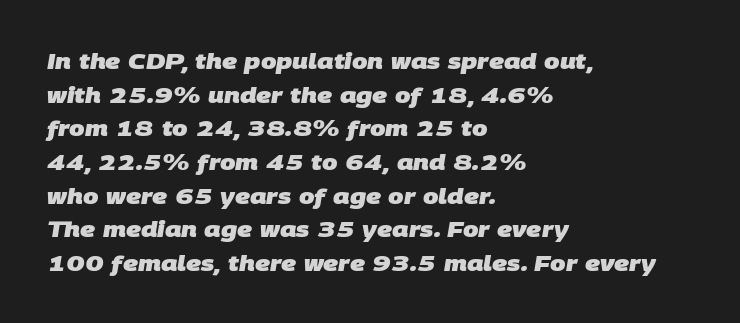
Q: Is the text bold? A: Yes.
Q: Is the text underlined? A: No.
Q: How is the paragraph aligned? A: Left-aligned.
Q: Is the spacing between letters normal or unusually wide? A: Normal.
Q: Is the spacing between lines tight, normal or loose? A: Normal.
